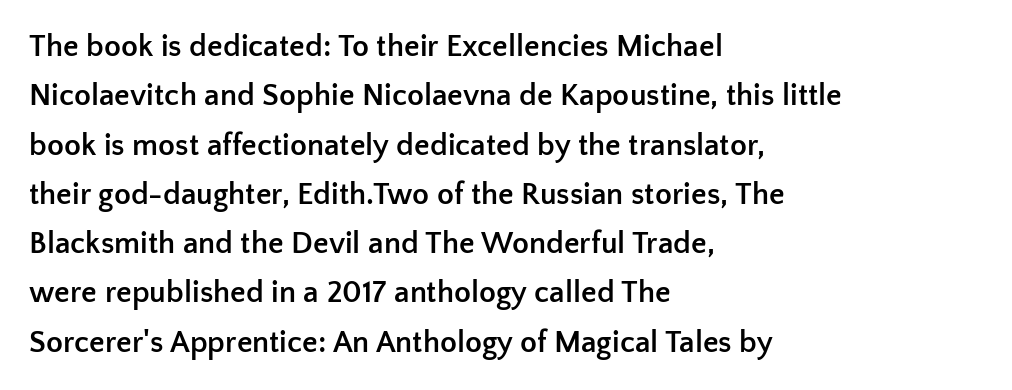
Q: Is the text bold? A: Yes.
Q: Is the text italic (slanted)? A: No, it is upright.
Q: Is the typeface a serif or a sans-serif typeface? A: Sans-serif.
Q: Is the text underlined? A: No.
Q: How is the paragraph aligned? A: Left-aligned.
Q: Is the spacing between letters normal or unusually wide? A: Normal.
Q: Is the spacing between lines tight, normal or loose? A: Normal.
Q: Width (condensed, normal, or wide)? A: Normal.
Q: Stroke contrast? A: Low.
Q: x-height? A: Medium.
Q: Monospaced? A: No.
